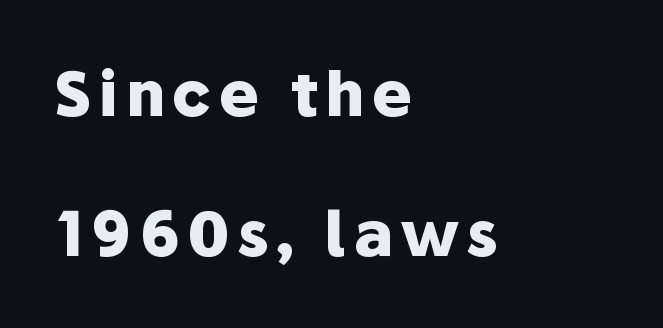
The image shows 61 px heavy sans-serif type, upright; set left-aligned, loose line spacing (2.3x), not underlined; low stroke contrast and a medium x-height.
